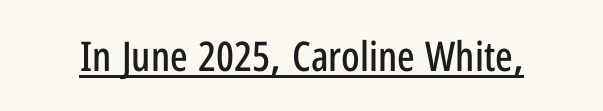
Q: Is the text italic (slanted)? A: No, it is upright.
Q: Is the typeface a serif or a sans-serif typeface? A: Sans-serif.
Q: Is the text underlined? A: Yes.
Q: Is the spacing between letters normal or unusually wide? A: Normal.
Q: Width (condensed, normal, or wide)? A: Condensed.
Q: Stroke contrast? A: Low.
Q: x-height? A: Medium.
Q: Monospaced? A: No.
